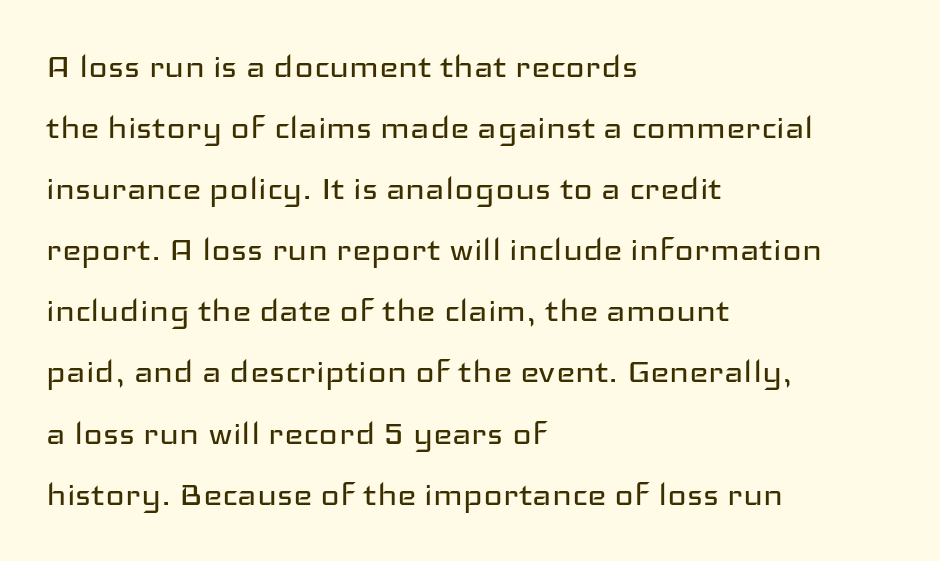
Q: Is the text bold? A: No.
Q: Is the text italic (slanted)? A: No, it is upright.
Q: Is the typeface a serif or a sans-serif typeface? A: Sans-serif.
Q: Is the text underlined? A: No.
Q: How is the paragraph aligned? A: Left-aligned.
Q: Is the spacing between letters normal or unusually wide? A: Normal.
Q: Is the spacing between lines tight, normal or loose? A: Normal.
Q: Width (condensed, normal, or wide)? A: Wide.
Q: Stroke contrast? A: Low.
Q: x-height? A: Medium.
Q: Monospaced? A: No.
